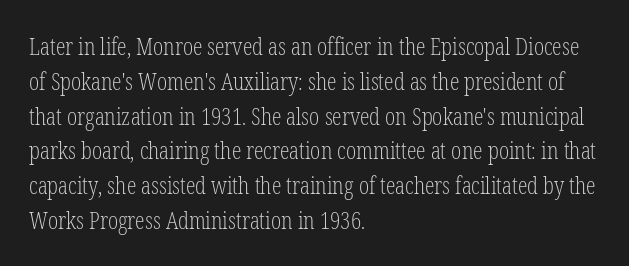
{"italic": "no", "bold": "no", "underline": "no", "align": "left", "line_spacing": "normal", "line_spacing_ratio": 1.45, "letter_spacing": "normal", "letter_spacing_em": 0.0, "glyph_px": 24}
